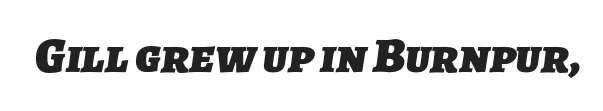
The image shows 50 px heavy sans-serif type; set normal letter spacing, not underlined; low stroke contrast and a medium x-height.
